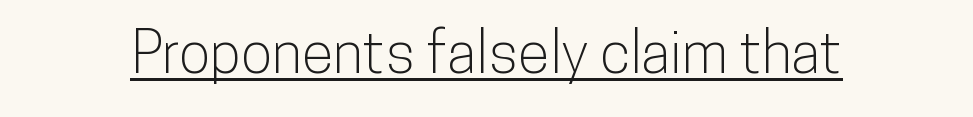
Emphasis is given by a line drawn under the lettering. A typesetter would call this zero additional tracking. Every character sits straight up, as roman type does. Varying glyph widths throughout — classic text-font behaviour.
